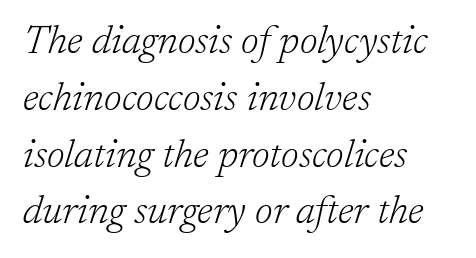
Nothing unusual about the tracking: characters are spaced as the font intends. Stems here are at most as thick as an everyday book face. Words float on clear page, feet unadorned. The specimen reads as italic at a glance. Which margin do the lines hug? The left one — the right edge is uneven. The passage shown is typed in a proportional face where columns would drift.
